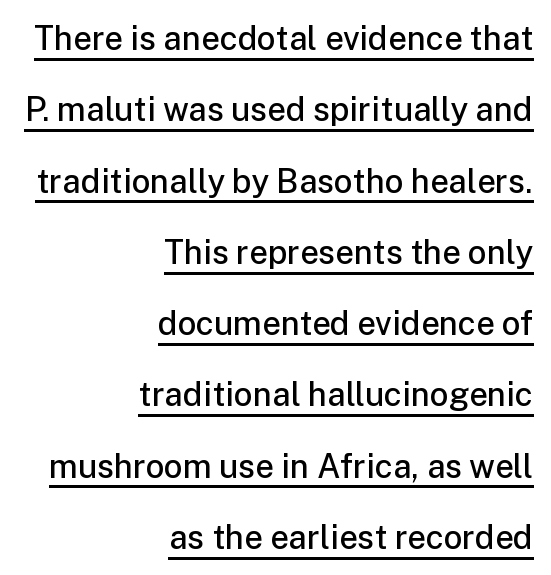
The image shows 33 px semibold sans-serif type, upright; set right-aligned, loose line spacing (2.16x), normal letter spacing, underlined; low stroke contrast and a medium x-height.
